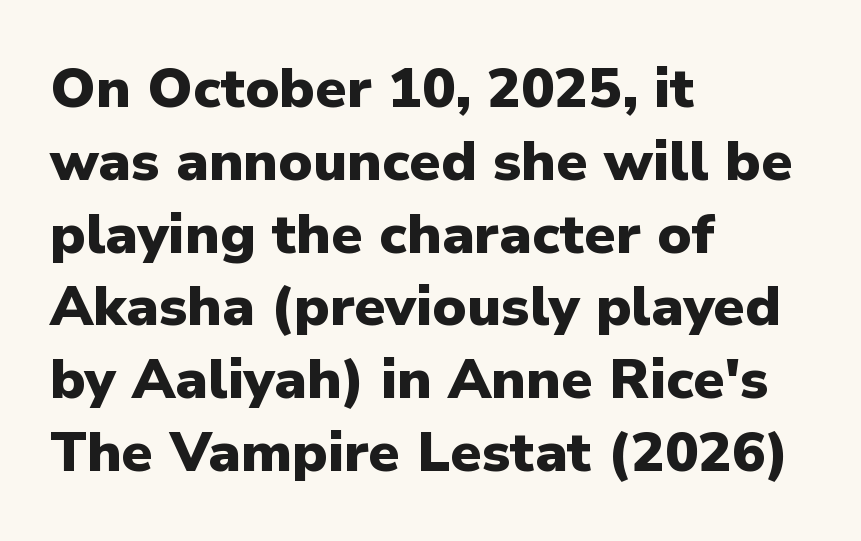
Q: Is the text bold? A: Yes.
Q: Is the text italic (slanted)? A: No, it is upright.
Q: Is the typeface a serif or a sans-serif typeface? A: Sans-serif.
Q: Is the text underlined? A: No.
Q: How is the paragraph aligned? A: Left-aligned.
Q: Is the spacing between letters normal or unusually wide? A: Normal.
Q: Is the spacing between lines tight, normal or loose? A: Normal.
Q: Width (condensed, normal, or wide)? A: Normal.
Q: Stroke contrast? A: Low.
Q: x-height? A: Medium.
Q: Monospaced? A: No.
